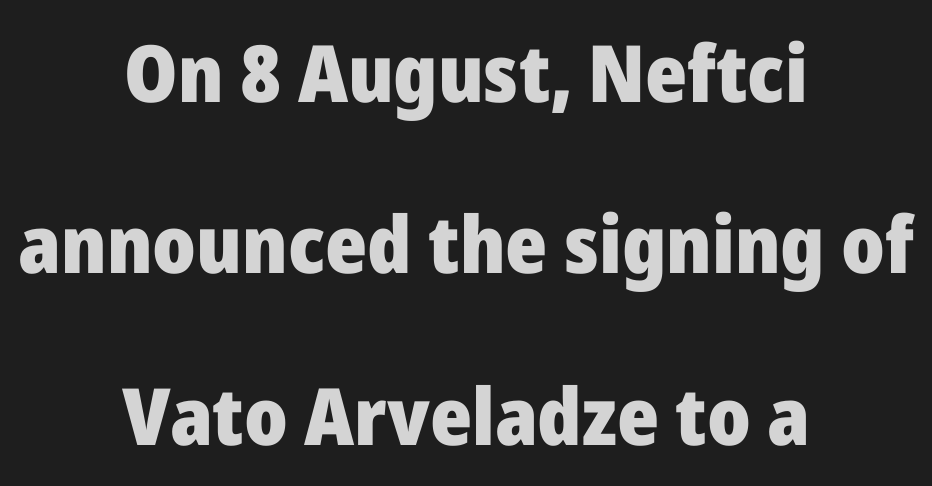
The image shows 79 px heavy sans-serif type, upright; set centered, loose line spacing (2.17x), normal letter spacing, not underlined; low stroke contrast and a medium x-height.
